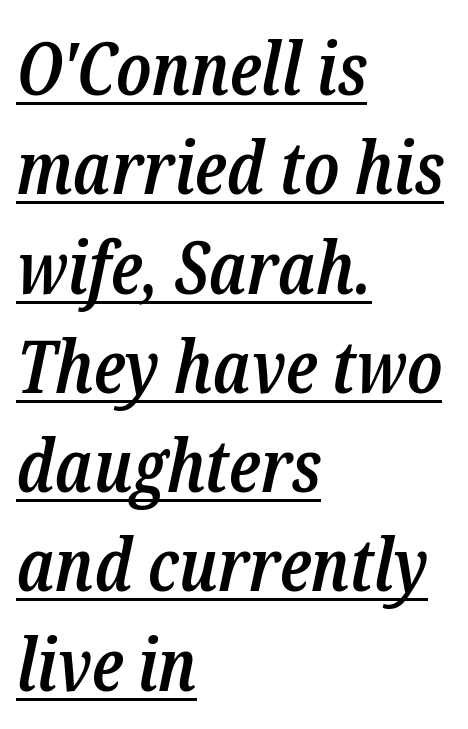
The font's italic variant was chosen for this text. Weight check: semibold — heavier than regular, not quite bold. The lines in this sample share a left origin and differ only in where they stop. These lines sit exactly where default settings would place them. The specimen includes a rule beneath the text block's lines. Spacing between characters is what you'd get straight out of the box.
